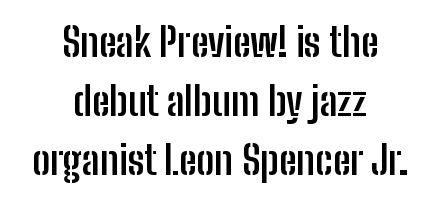
Students, observe: this is what conventionally led text looks like. The face used here is a sans, in the tradition of grotesques and geometrics. One-word summary of the alignment: center. A typesetter would call this proportional, since set widths differ per character. The space beneath each line is pristine and unruled.
